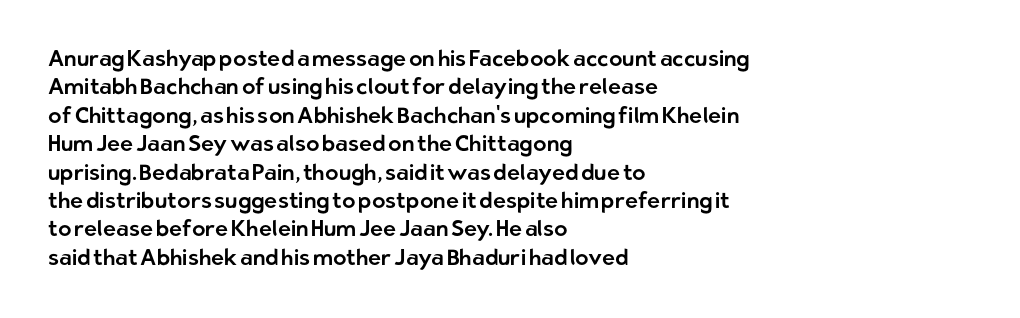
The image shows 22 px text type, upright; set left-aligned, normal line spacing (1.29x), normal letter spacing, not underlined.
